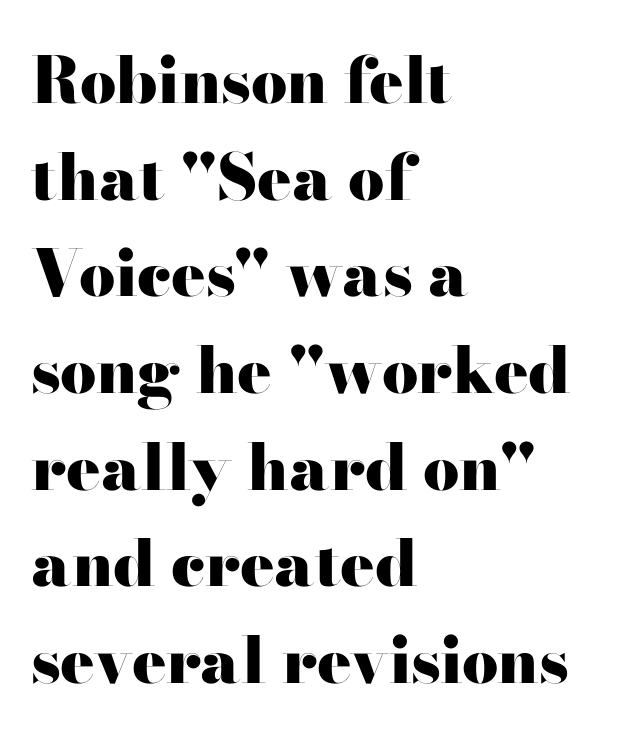
In terms of posture, this sample is upright. If you drew a ruler down the left edge, every line would touch it. One glance says typical: line gaps are just what's usual. Here the designer chose a conventional face with non-uniform glyph widths. The gap between lines stays unmarked. You can tell from the footed stems that serif type was used.
